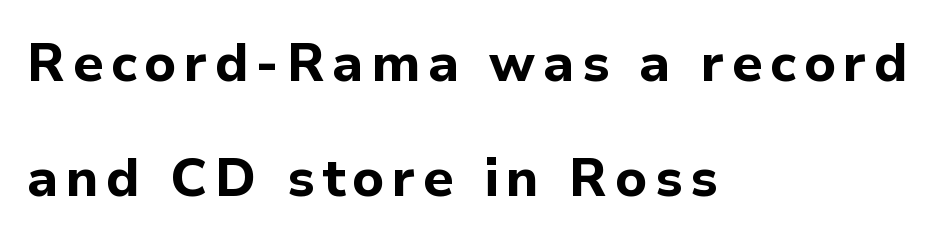
{"serif": "no", "italic": "no", "bold": "yes", "weight": "bold", "width": "normal", "stroke_contrast": "low", "x_height": "medium", "monospaced": "no", "underline": "no", "align": "left", "line_spacing": "loose", "line_spacing_ratio": 2.17, "glyph_px": 53}
